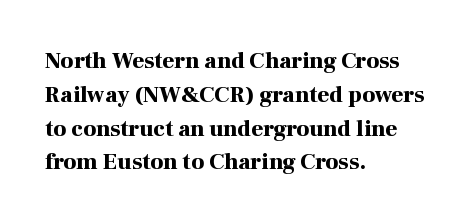
Q: Is the text bold? A: Yes.
Q: Is the text italic (slanted)? A: No, it is upright.
Q: Is the text underlined? A: No.
Q: How is the paragraph aligned? A: Left-aligned.
Q: Is the spacing between letters normal or unusually wide? A: Normal.
Q: Is the spacing between lines tight, normal or loose? A: Normal.
